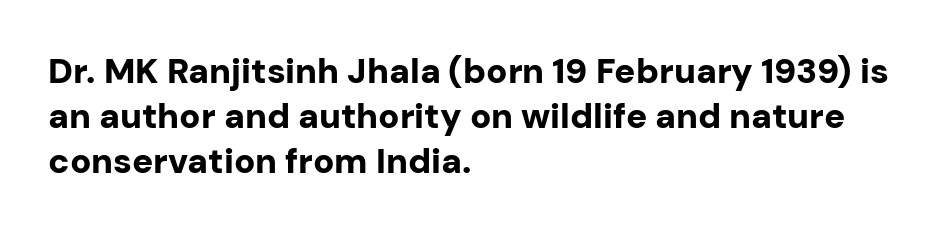
If you drew a ruler down the left edge, every line would touch it. You'd pick this weight for a headline — it's a proper bold. Letters rest on an invisible, unmarked baseline. The type family on display is of the sans-serif kind. The lettering holds an erect, upright posture throughout.
